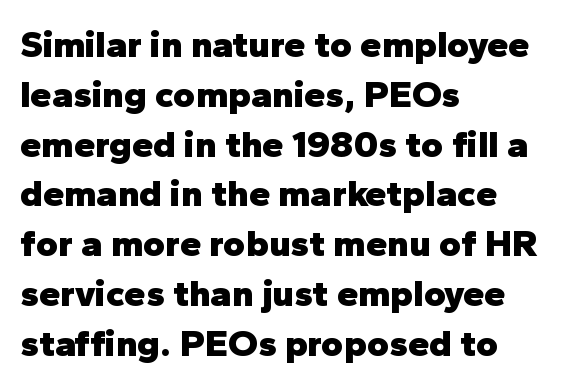
The setting favours the left margin, as ordinary paragraphs usually do. A clean baseline with only descenders dipping below it. Designer's note — italics off, roman on. Nothing unusual about the tracking: characters are spaced as the font intends. A typesetter would call this proportional, since set widths differ per character.
